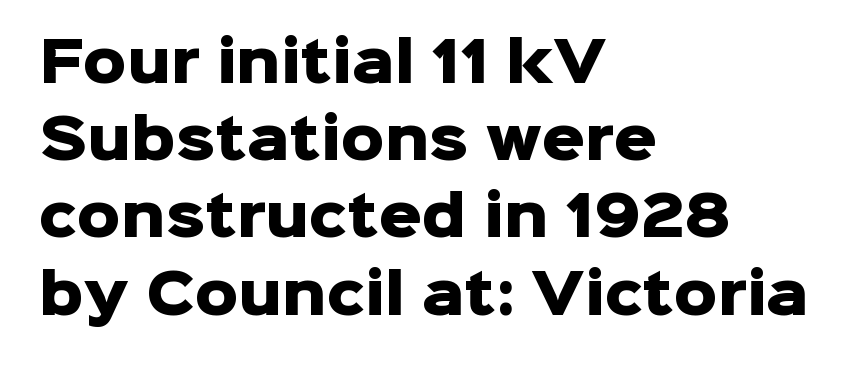
The image shows 54 px heavy sans-serif type, upright; set left-aligned, normal line spacing (1.43x), normal letter spacing, not underlined; low stroke contrast and a medium x-height.
